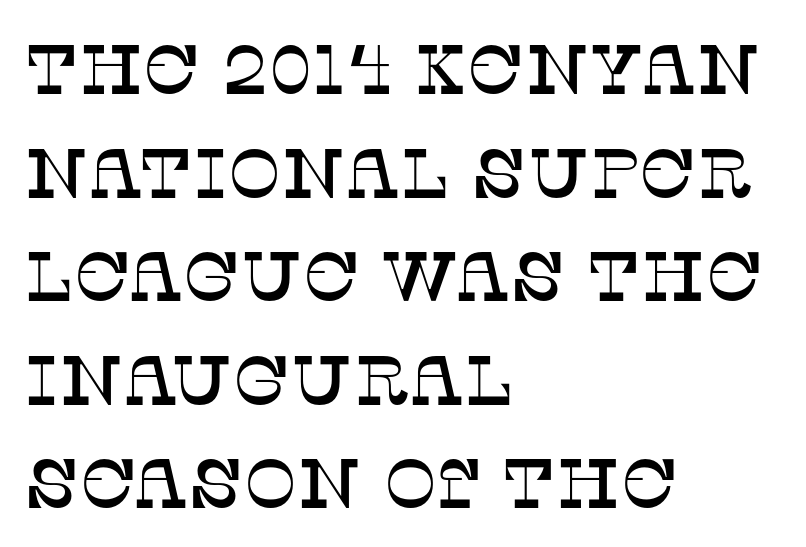
The rendering uses natural spacing where letterforms have individual widths. Style check: upright. The glyphs in this specimen are seriffed. Just letters on the line, the space beneath them empty.
